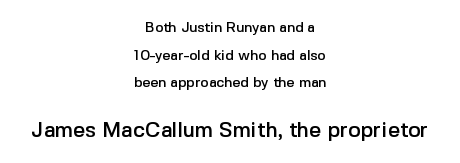
The image shows 21 px text type, upright; set centered, loose line spacing (1.97x), normal letter spacing, not underlined; the second (bottom) block is 1.5x larger.
